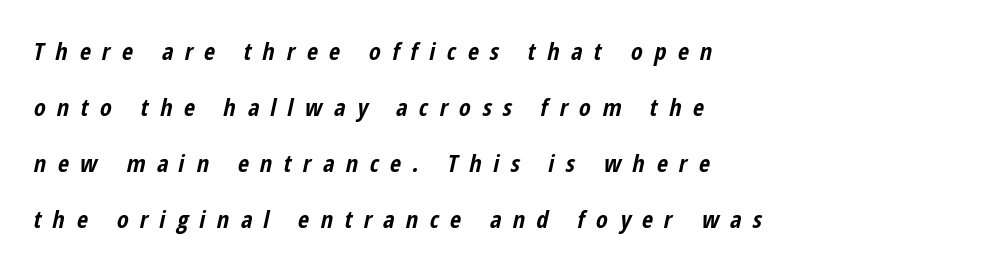
The face used here has the dense, thick strokes of a bold. This rendering widens character spacing well past its baseline value. Reading down the block, your eye returns to a fixed left position each line. Letters rest on an invisible, unmarked baseline. Students, observe: this is what heavily led, spacious text looks like.
